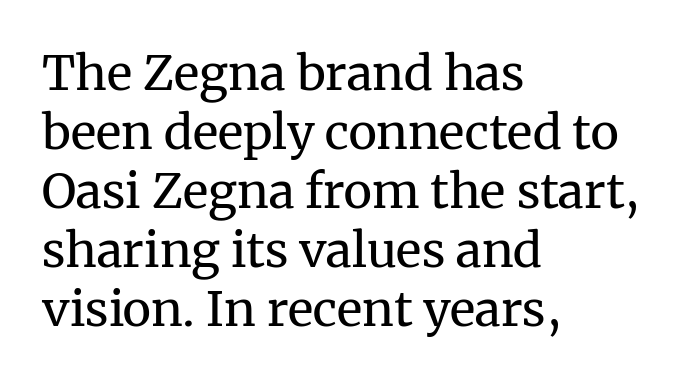
{"serif": "yes", "italic": "no", "bold": "no", "weight": "regular", "width": "normal", "stroke_contrast": "medium", "x_height": "medium", "monospaced": "no", "underline": "no", "align": "left", "line_spacing_ratio": 1.23, "letter_spacing": "normal", "letter_spacing_em": 0.0, "glyph_px": 48}
